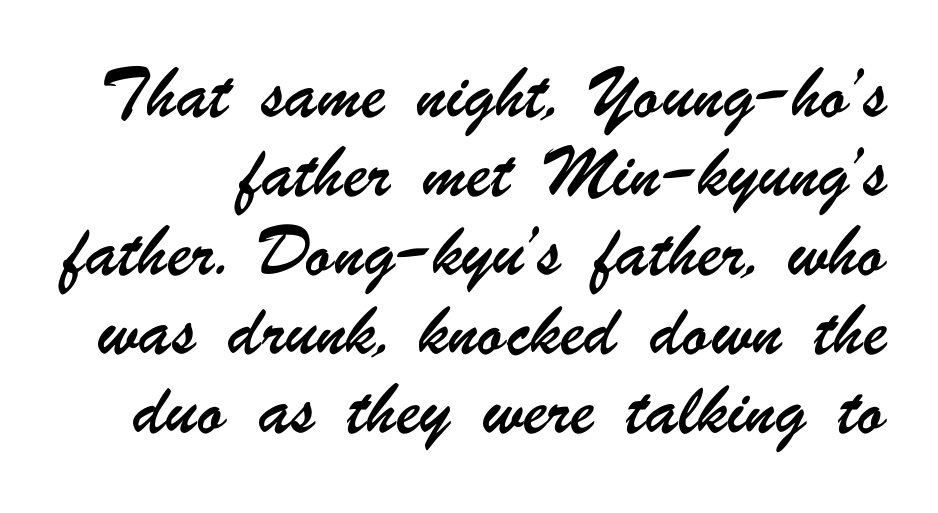
The image shows 32 px condensed sans-serif type; set loose line spacing (2.47x), normal letter spacing, not underlined; low stroke contrast and a small x-height.
